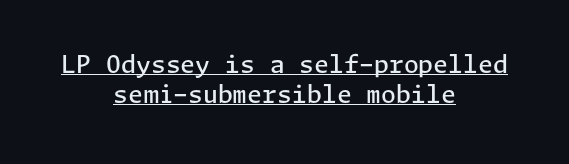
Q: Is the text bold? A: Semi-bold.
Q: Is the text italic (slanted)? A: No, it is upright.
Q: Is the text underlined? A: Yes.
Q: How is the paragraph aligned? A: Centered.
Q: Is the spacing between letters normal or unusually wide? A: Normal.
Q: Is the spacing between lines tight, normal or loose? A: Normal.
